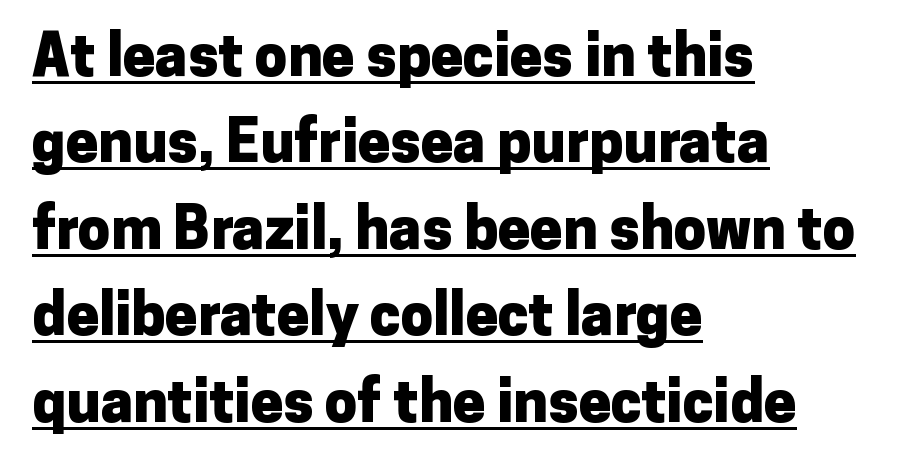
Glance below the letters and you will spot a drawn line. The glyphs in this specimen are sans serif. The font's upright variant was chosen for this text. The rendering uses natural spacing where letterforms have individual widths.
